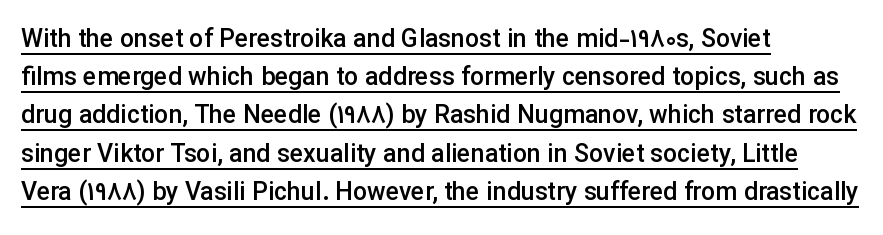
Typeset ragged right — the left edge is the straight one. Leading: standard. Compared with typical body copy, the letter spacing here is the same. On the weight axis this lands at semibold, roughly 600. The letters stand upright; this is a roman face.
